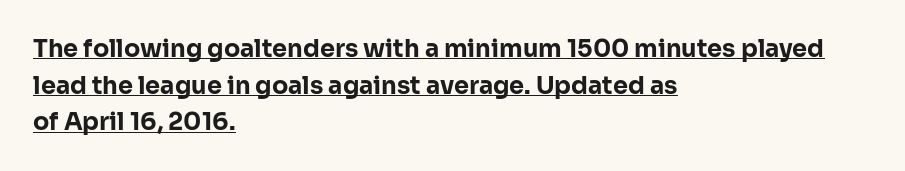
Q: Is the text bold? A: Yes.
Q: Is the text italic (slanted)? A: No, it is upright.
Q: Is the text underlined? A: Yes.
Q: How is the paragraph aligned? A: Left-aligned.
Q: Is the spacing between letters normal or unusually wide? A: Normal.
Q: Is the spacing between lines tight, normal or loose? A: Normal.
